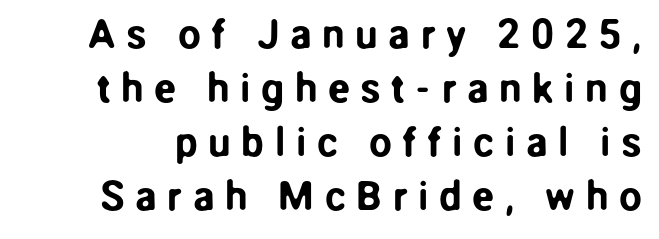
The image shows 41 px sans-serif type, upright; set normal line spacing (1.32x), unusually wide letter spacing (+0.25 em), not underlined; low stroke contrast and a medium x-height.
